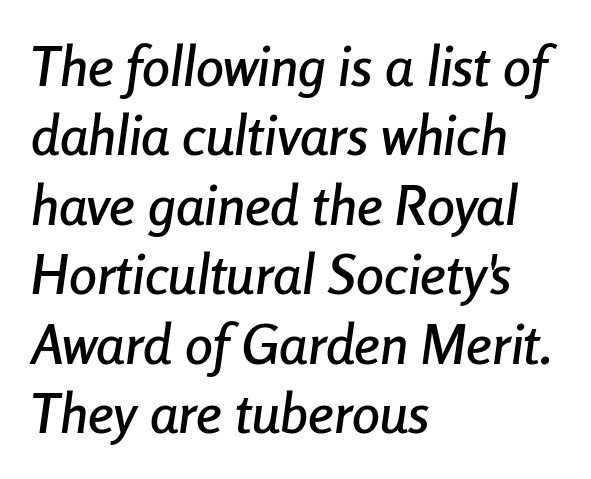
Q: Is the text italic (slanted)? A: Yes, it leans right by about 8 degrees.
Q: Is the text underlined? A: No.
Q: How is the paragraph aligned? A: Left-aligned.
Q: Is the spacing between letters normal or unusually wide? A: Normal.
Q: Width (condensed, normal, or wide)? A: Condensed.
Q: Stroke contrast? A: Low.
Q: x-height? A: Medium.
Q: Monospaced? A: No.
